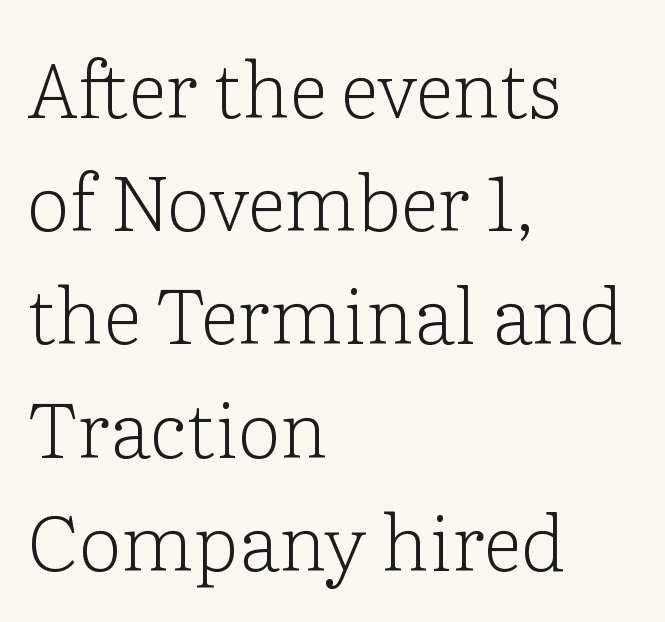
Between one letter and the next there's only the usual sliver of space. The letters advance in unequal steps, a hallmark of proportional type. This reads as an unemphasized weight, regular at the heaviest. The baseline area is clear. Horizontal alignment here is leftward, the default for most running prose. In terms of letterform style, serifs are clearly present.
